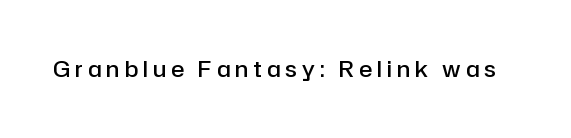
The image shows 22 px text type, upright; set unusually wide letter spacing (+0.23 em), not underlined.
